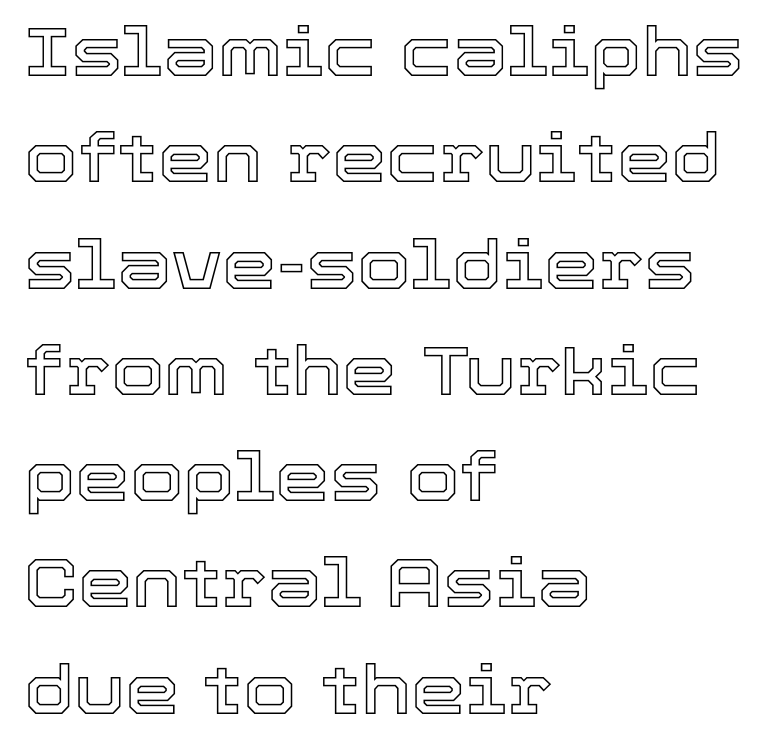
{"italic": "no", "width": "normal", "x_height": "medium", "monospaced": "no", "underline": "no", "align": "left", "line_spacing": "normal", "line_spacing_ratio": 1.54, "letter_spacing": "normal", "letter_spacing_em": 0.0, "glyph_px": 69}
